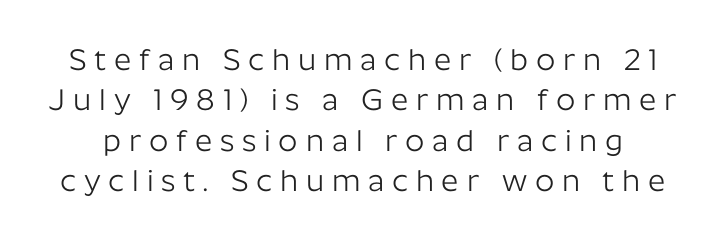
Q: Is the text bold? A: No.
Q: Is the text italic (slanted)? A: No, it is upright.
Q: Is the typeface a serif or a sans-serif typeface? A: Sans-serif.
Q: Is the text underlined? A: No.
Q: Is the spacing between letters normal or unusually wide? A: Unusually wide.
Q: Is the spacing between lines tight, normal or loose? A: Normal.
Q: Width (condensed, normal, or wide)? A: Normal.
Q: Stroke contrast? A: Low.
Q: x-height? A: Medium.
Q: Monospaced? A: No.
